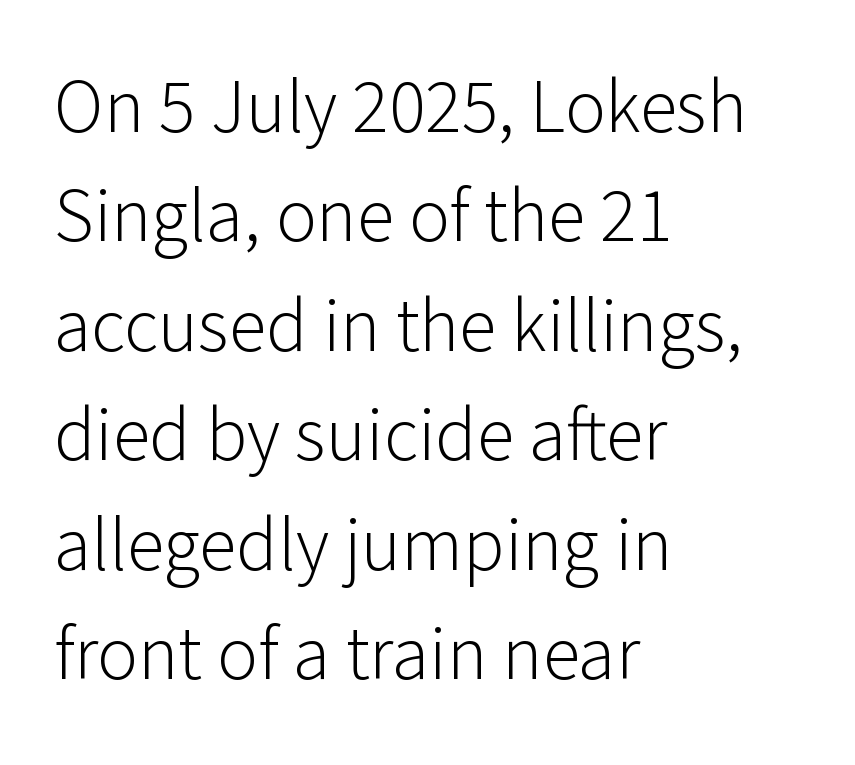
The image shows 76 px light sans-serif type, upright; set left-aligned, normal line spacing (1.44x), normal letter spacing, not underlined; low stroke contrast and a medium x-height.
